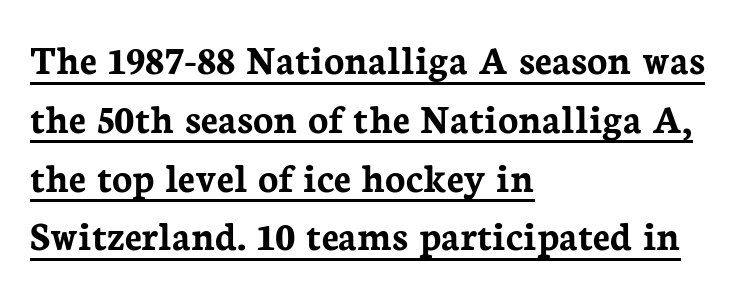
The image shows 42 px semibold serif type, upright; set left-aligned, normal line spacing (1.4x), normal letter spacing, underlined; low stroke contrast and a medium x-height.
